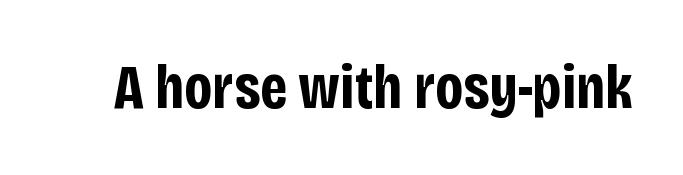
What weight is shown? A full bold with thick strokes. Decoration check: the copy has no underline. You could not count columns in this text — the font is proportionally spaced. A typesetter would call this zero additional tracking.
